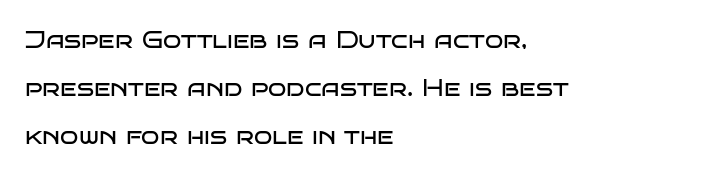
Q: Is the text bold? A: No.
Q: Is the text italic (slanted)? A: No, it is upright.
Q: Is the text underlined? A: No.
Q: How is the paragraph aligned? A: Left-aligned.
Q: Is the spacing between letters normal or unusually wide? A: Normal.
Q: Is the spacing between lines tight, normal or loose? A: Loose.
